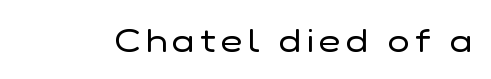
The image shows 33 px regular-weight sans-serif type, upright; set not underlined; low stroke contrast and a medium x-height.
